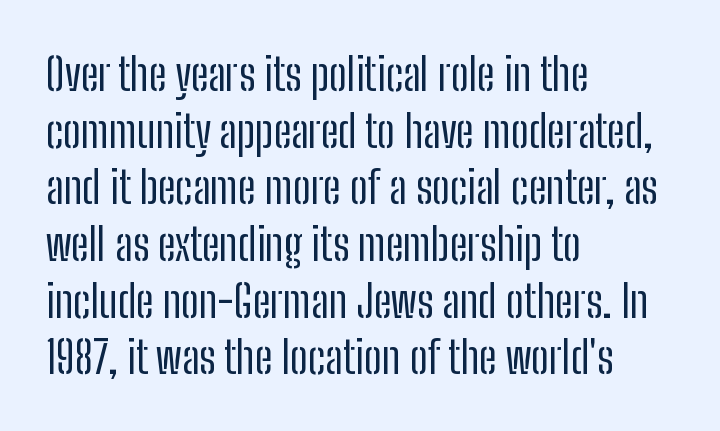
Q: Is the text bold? A: No.
Q: Is the text italic (slanted)? A: No, it is upright.
Q: Is the typeface a serif or a sans-serif typeface? A: Sans-serif.
Q: Is the text underlined? A: No.
Q: How is the paragraph aligned? A: Left-aligned.
Q: Is the spacing between letters normal or unusually wide? A: Normal.
Q: Is the spacing between lines tight, normal or loose? A: Normal.
Q: Width (condensed, normal, or wide)? A: Condensed.
Q: Stroke contrast? A: Low.
Q: x-height? A: Medium.
Q: Monospaced? A: No.
